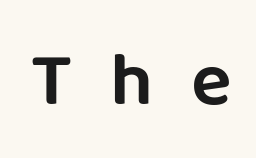
{"serif": "no", "italic": "no", "width": "normal", "stroke_contrast": "low", "x_height": "large", "monospaced": "no", "underline": "no", "letter_spacing": "wide", "letter_spacing_em": 0.5, "glyph_px": 76}
